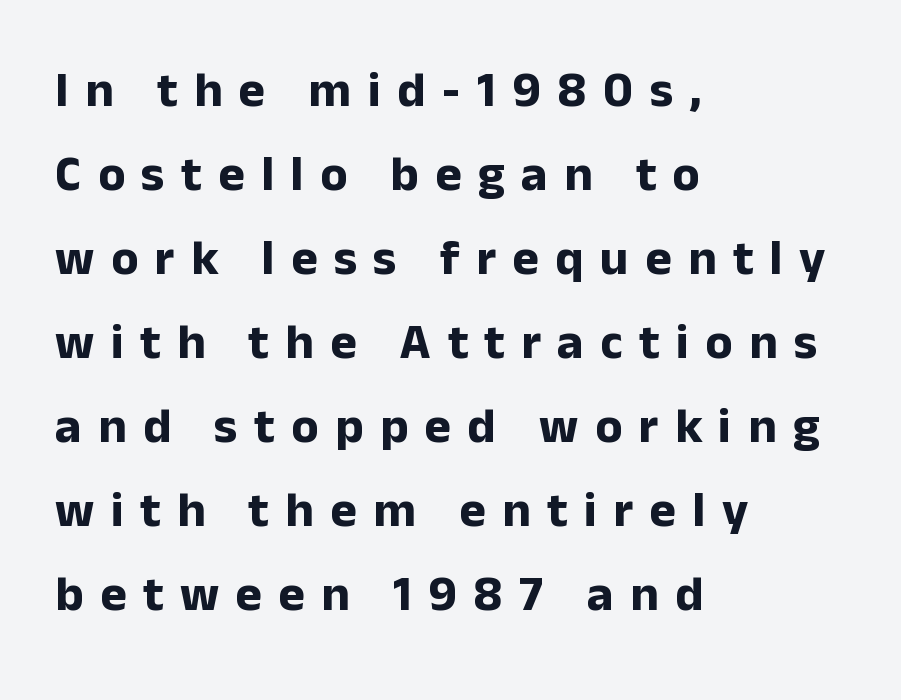
Nope, not italic — everything's standing straight. Type without underlining. Regular leading. This sample uses a sans-serif face. Students, this is bold: see how much ink each stroke carries.
